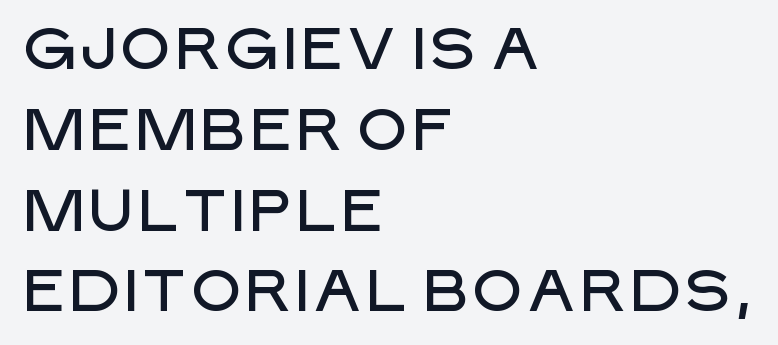
The image shows 59 px sans-serif type, upright; set left-aligned, normal line spacing (1.37x), normal letter spacing, not underlined; low stroke contrast and a large x-height.
